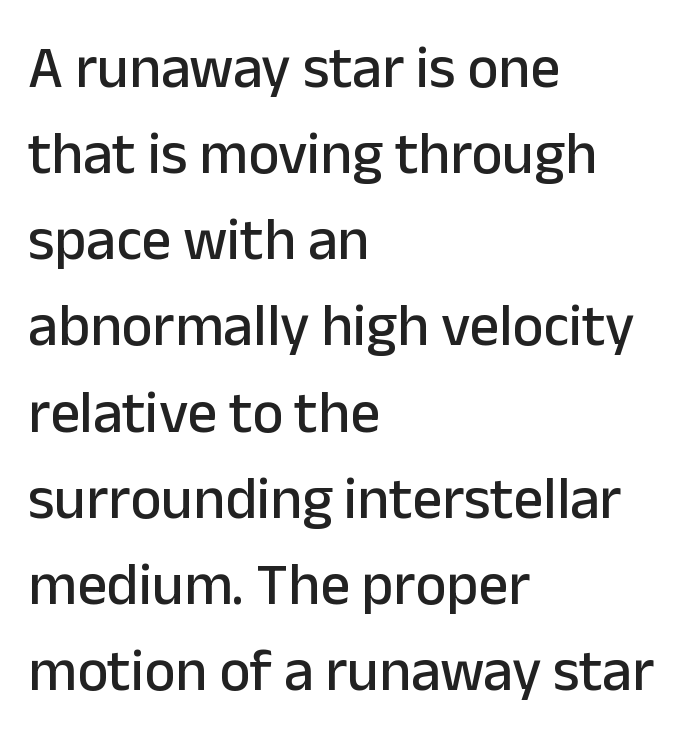
{"serif": "no", "italic": "no", "width": "normal", "stroke_contrast": "low", "x_height": "medium", "monospaced": "no", "underline": "no", "align": "left", "line_spacing": "normal", "line_spacing_ratio": 1.46, "letter_spacing": "normal", "letter_spacing_em": 0.0, "glyph_px": 59}
